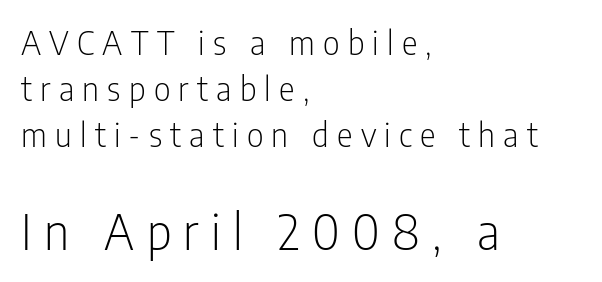
Type without underlining. Character size in the trailing block exceeds that of the leading block. You could not count columns in this text — the font is proportionally spaced. Rendered with straight, roman letterforms. Leftover space on each line is placed entirely after the last word.
